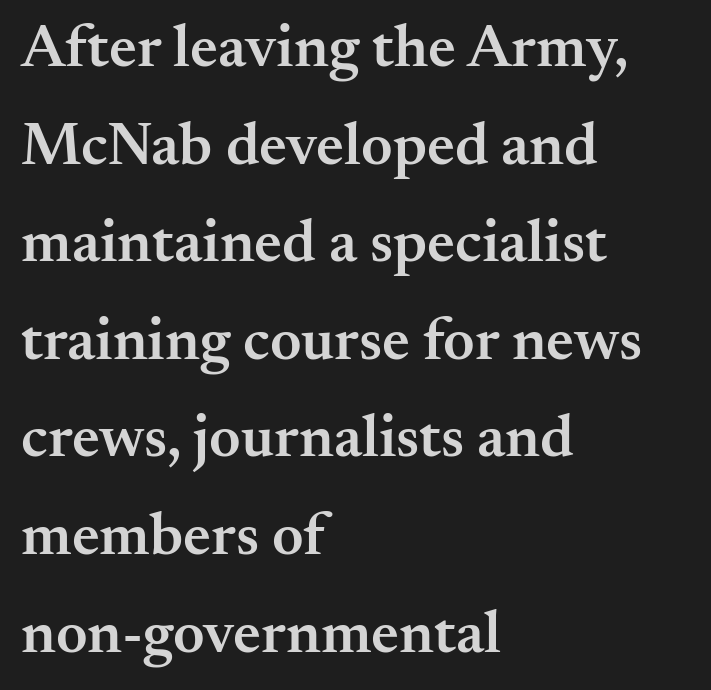
The image shows 61 px semibold serif type, upright; set left-aligned, normal line spacing (1.6x), normal letter spacing, not underlined; medium stroke contrast and a small x-height.
